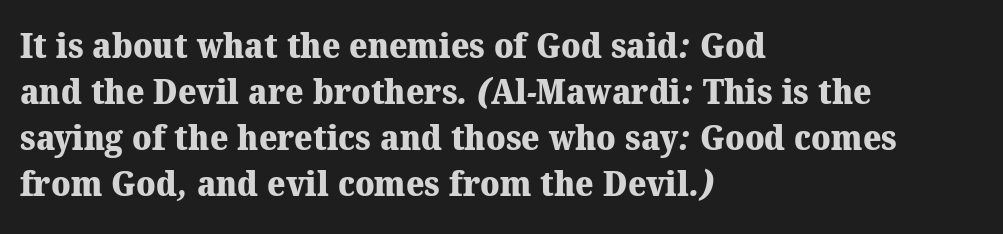
The image shows 35 px heavy serif type; set left-aligned, normal line spacing (1.31x), normal letter spacing, not underlined; medium stroke contrast and a medium x-height.
